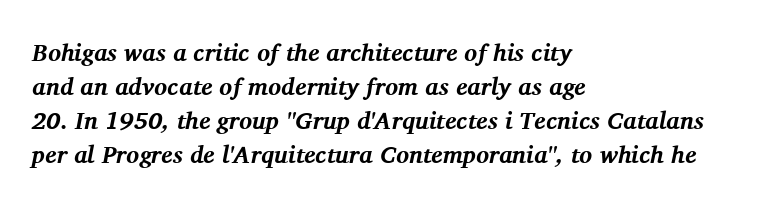
The image shows 24 px bold type, italic (leaning right); set left-aligned, normal line spacing (1.41x), normal letter spacing, not underlined.
